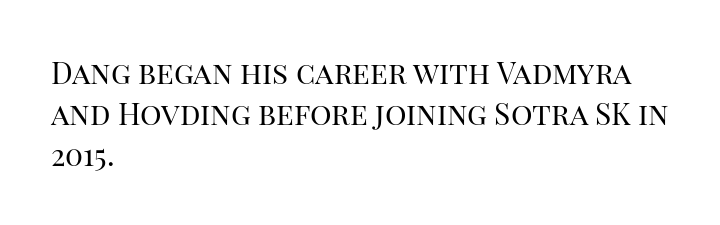
{"serif": "yes", "italic": "no", "bold": "no", "weight": "regular", "width": "normal", "stroke_contrast": "high", "x_height": "large", "monospaced": "no", "underline": "no", "align": "left", "line_spacing": "normal", "line_spacing_ratio": 1.36, "letter_spacing": "normal", "letter_spacing_em": 0.0, "glyph_px": 30}
